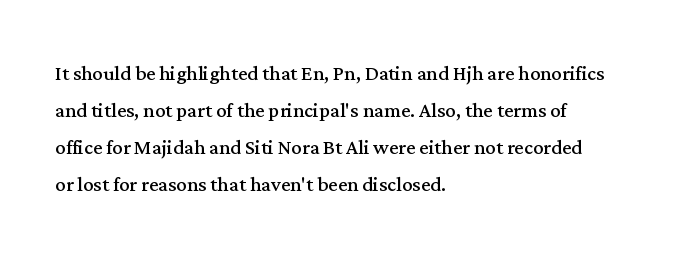
Rule under the text: the space is simply empty. The tracking reads as untouched default to a designer's eye. Compared with a typical body face, this is equally light or lighter still. A student would call this left alignment; a typographer would say flush left, rag right. The rows are spaced the way most documents space them.
